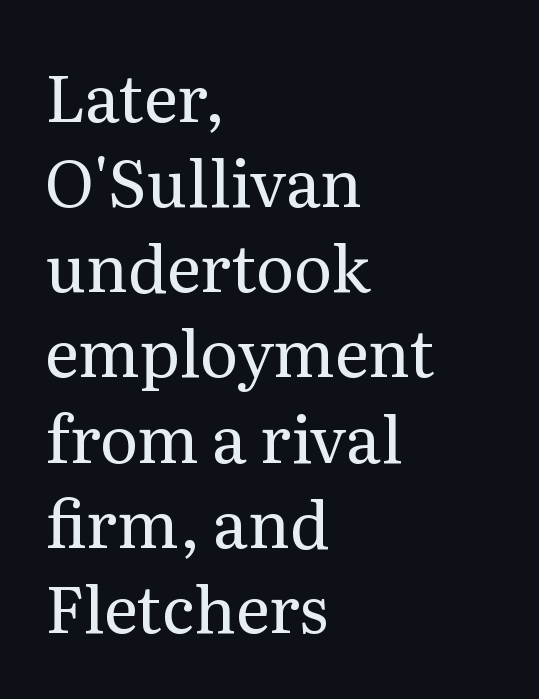
Q: Is the text bold? A: No.
Q: Is the text italic (slanted)? A: No, it is upright.
Q: Is the typeface a serif or a sans-serif typeface? A: Serif.
Q: Is the text underlined? A: No.
Q: How is the paragraph aligned? A: Left-aligned.
Q: Is the spacing between letters normal or unusually wide? A: Normal.
Q: Is the spacing between lines tight, normal or loose? A: Normal.
Q: Width (condensed, normal, or wide)? A: Normal.
Q: Stroke contrast? A: Medium.
Q: x-height? A: Medium.
Q: Monospaced? A: No.
